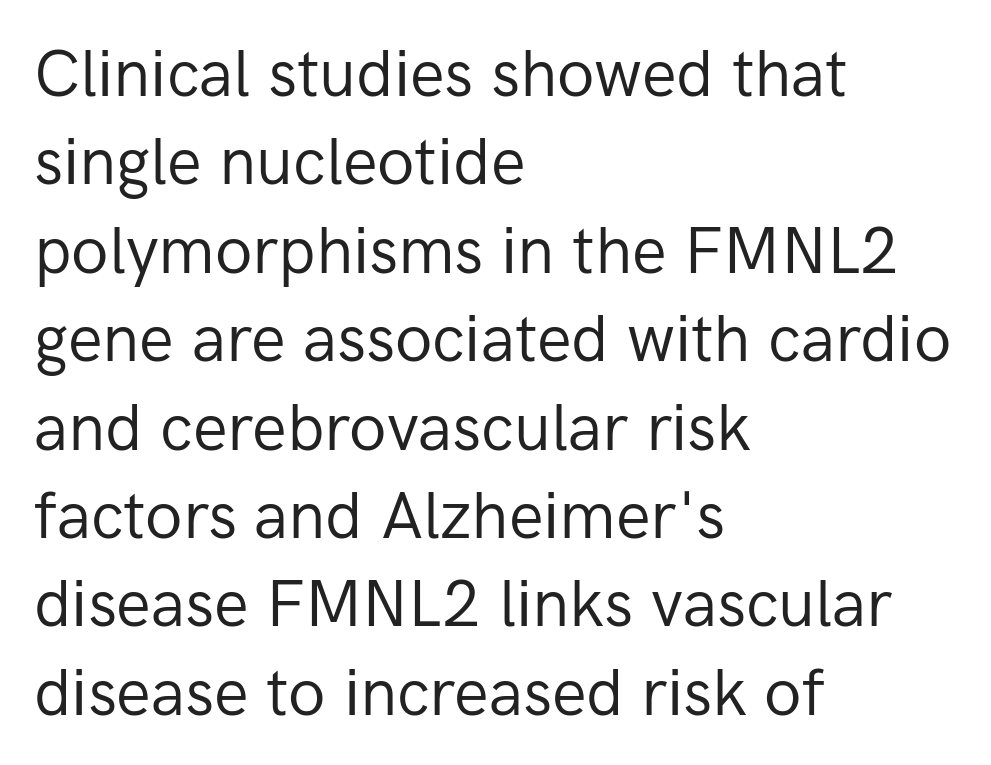
{"serif": "no", "italic": "no", "bold": "no", "weight": "regular", "width": "normal", "stroke_contrast": "low", "x_height": "medium", "monospaced": "no", "underline": "no", "align": "left", "line_spacing": "normal", "line_spacing_ratio": 1.36, "letter_spacing": "normal", "letter_spacing_em": 0.0, "glyph_px": 65}
